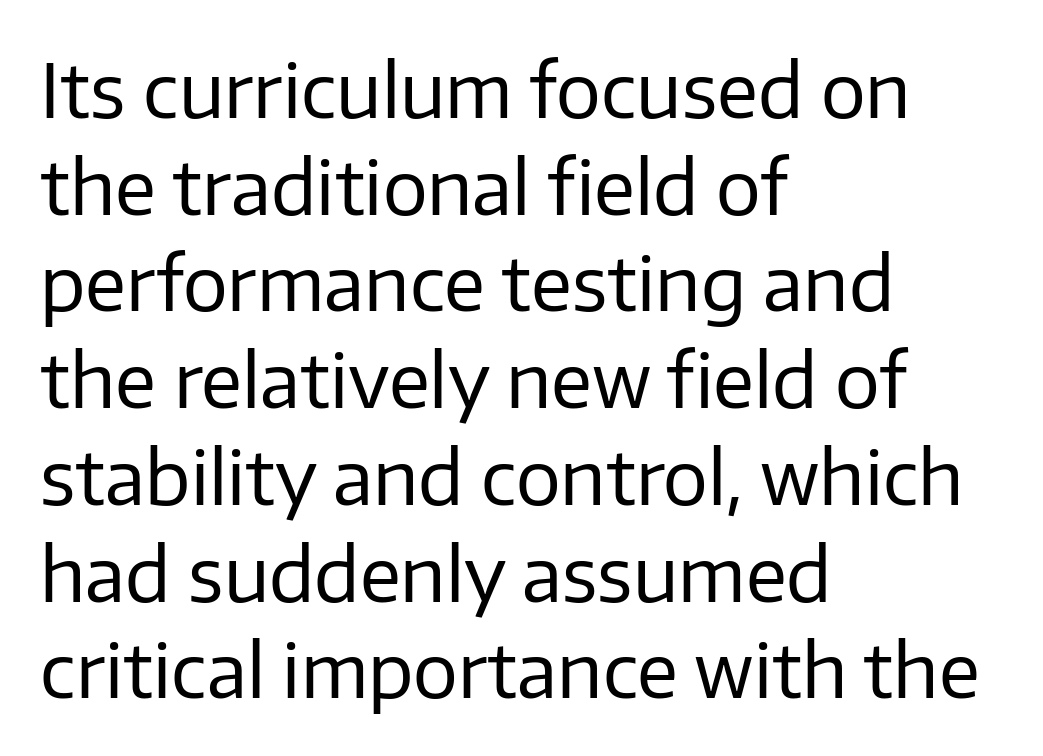
Q: Is the text bold? A: No.
Q: Is the text italic (slanted)? A: No, it is upright.
Q: Is the typeface a serif or a sans-serif typeface? A: Sans-serif.
Q: Is the text underlined? A: No.
Q: How is the paragraph aligned? A: Left-aligned.
Q: Is the spacing between letters normal or unusually wide? A: Normal.
Q: Is the spacing between lines tight, normal or loose? A: Normal.
Q: Width (condensed, normal, or wide)? A: Normal.
Q: Stroke contrast? A: Low.
Q: x-height? A: Medium.
Q: Monospaced? A: No.
